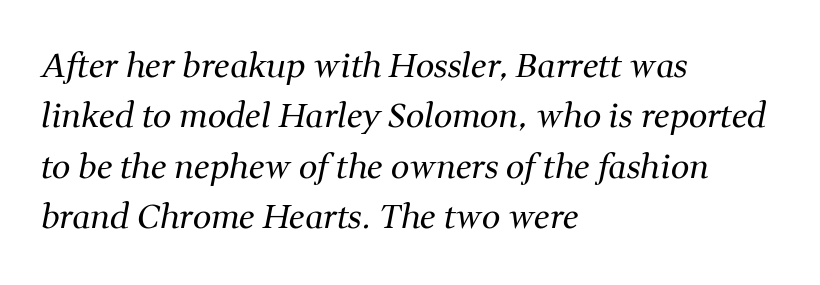
Q: Is the text bold? A: No.
Q: Is the text italic (slanted)? A: Yes, it leans right by about 11 degrees.
Q: Is the typeface a serif or a sans-serif typeface? A: Serif.
Q: Is the text underlined? A: No.
Q: How is the paragraph aligned? A: Left-aligned.
Q: Is the spacing between letters normal or unusually wide? A: Normal.
Q: Is the spacing between lines tight, normal or loose? A: Normal.
Q: Width (condensed, normal, or wide)? A: Normal.
Q: Stroke contrast? A: Medium.
Q: x-height? A: Medium.
Q: Monospaced? A: No.
